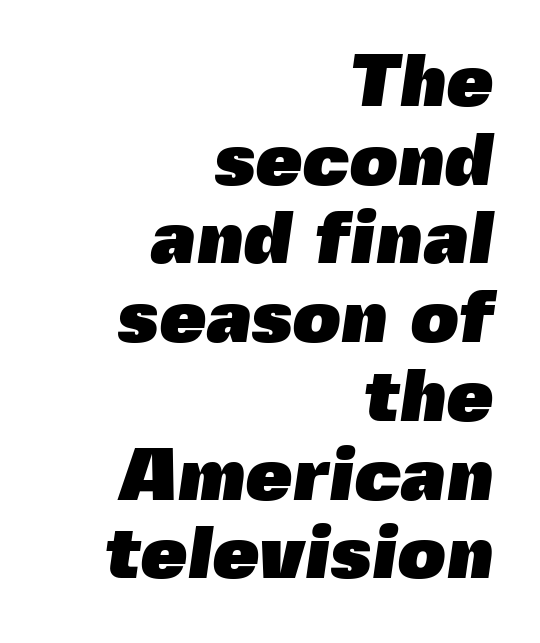
Q: Is the text bold? A: Yes.
Q: Is the typeface a serif or a sans-serif typeface? A: Sans-serif.
Q: Is the text underlined? A: No.
Q: How is the paragraph aligned? A: Right-aligned.
Q: Is the spacing between letters normal or unusually wide? A: Normal.
Q: Is the spacing between lines tight, normal or loose? A: Tight.
Q: Width (condensed, normal, or wide)? A: Normal.
Q: x-height? A: Medium.
Q: Monospaced? A: No.
